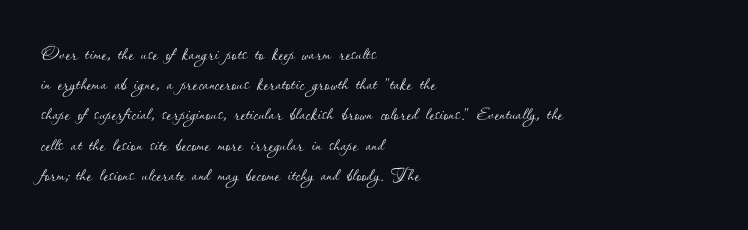
The weight would be labelled regular, book, light, or lighter still. Descender tails drop into unmarked territory. One glance says typical: line gaps are just what's usual.
